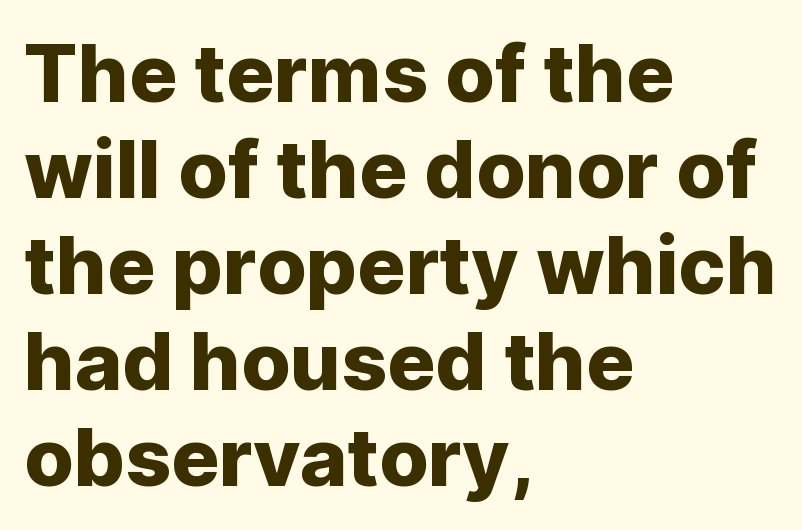
{"serif": "no", "italic": "no", "width": "normal", "stroke_contrast": "low", "x_height": "medium", "monospaced": "no", "underline": "no", "align": "left", "line_spacing_ratio": 1.2, "letter_spacing": "normal", "letter_spacing_em": 0.0, "glyph_px": 80}
